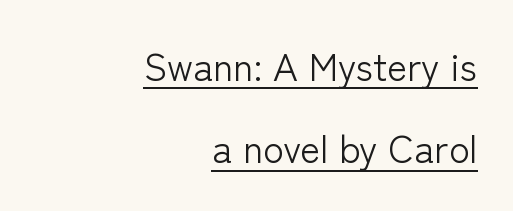
Q: Is the text bold? A: No.
Q: Is the text italic (slanted)? A: No, it is upright.
Q: Is the typeface a serif or a sans-serif typeface? A: Sans-serif.
Q: Is the text underlined? A: Yes.
Q: How is the paragraph aligned? A: Right-aligned.
Q: Is the spacing between letters normal or unusually wide? A: Normal.
Q: Is the spacing between lines tight, normal or loose? A: Loose.
Q: Width (condensed, normal, or wide)? A: Normal.
Q: Stroke contrast? A: Low.
Q: x-height? A: Medium.
Q: Monospaced? A: No.
